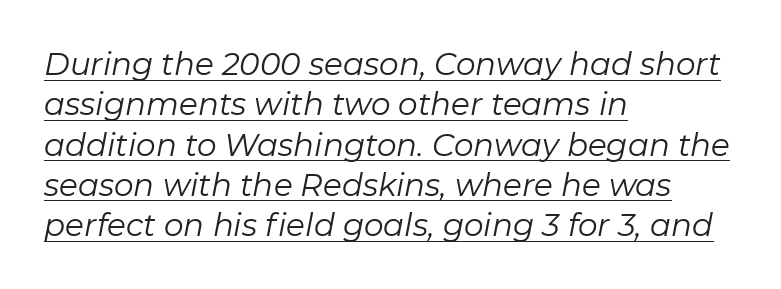
Vertical stems look standard width or narrower in stroke. Whoever set this chose a conventional vertical rhythm. The letters sit at their default tracking, neither squeezed nor spread. Each letter keeps its own natural width here, so spacing adapts to shape. Would a proofreader flag this as italicized? Yes. Leftover space on each line is placed entirely after the last word.
